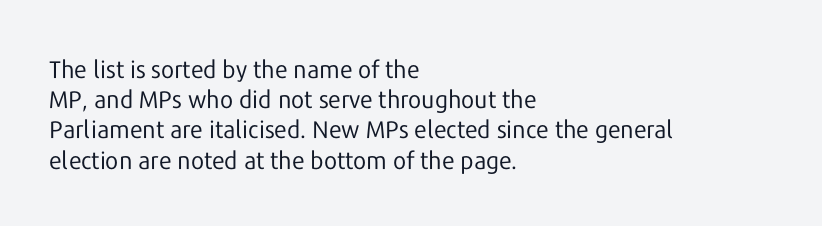
Q: Is the text bold? A: No.
Q: Is the text italic (slanted)? A: No, it is upright.
Q: Is the text underlined? A: No.
Q: How is the paragraph aligned? A: Left-aligned.
Q: Is the spacing between letters normal or unusually wide? A: Normal.
Q: Is the spacing between lines tight, normal or loose? A: Normal.
